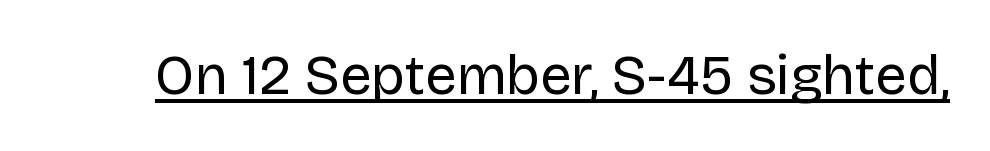
These lines were composed using upright roman letters. Nothing heavy about these letters — not bold at all. Look at the bottom of the vertical strokes: they stop flat, with no serifs. Default kerning and tracking; the words read as compact shapes. A typesetter would call this proportional, since set widths differ per character.
